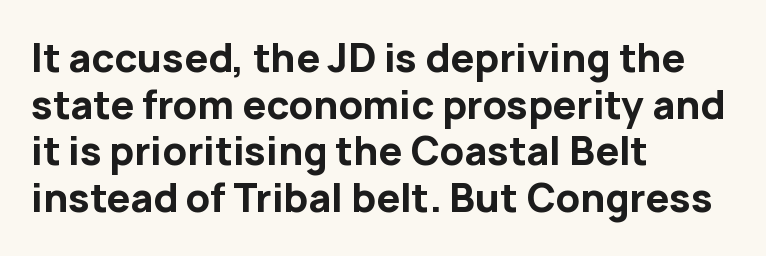
{"serif": "no", "italic": "no", "bold": "yes", "weight": "bold", "width": "normal", "stroke_contrast": "low", "x_height": "medium", "monospaced": "no", "underline": "no", "align": "left", "line_spacing_ratio": 1.23, "letter_spacing": "normal", "letter_spacing_em": 0.0, "glyph_px": 38}
